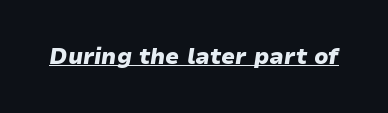
The image shows 22 px bold type, italic (leaning right); set normal letter spacing, underlined.
